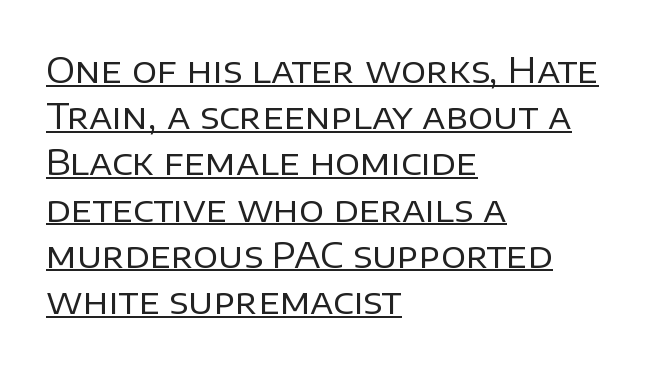
Q: Is the text bold? A: No.
Q: Is the text italic (slanted)? A: No, it is upright.
Q: Is the typeface a serif or a sans-serif typeface? A: Sans-serif.
Q: Is the text underlined? A: Yes.
Q: How is the paragraph aligned? A: Left-aligned.
Q: Is the spacing between letters normal or unusually wide? A: Normal.
Q: Is the spacing between lines tight, normal or loose? A: Normal.
Q: Width (condensed, normal, or wide)? A: Normal.
Q: Stroke contrast? A: Low.
Q: x-height? A: Large.
Q: Monospaced? A: No.
